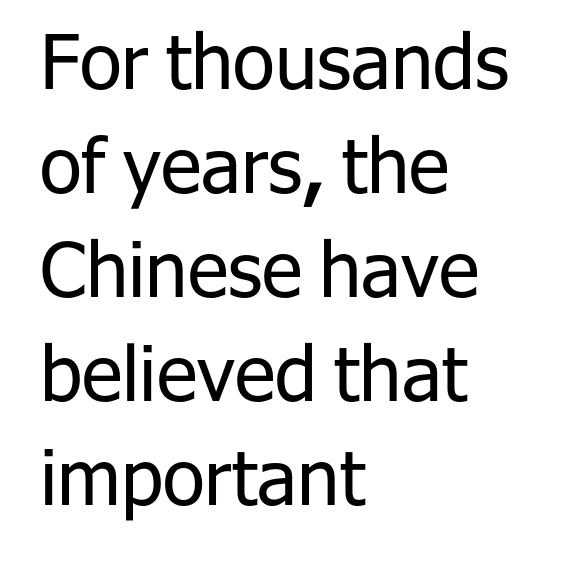
{"serif": "no", "italic": "no", "bold": "no", "weight": "regular", "width": "normal", "stroke_contrast": "low", "x_height": "medium", "monospaced": "no", "underline": "no", "align": "left", "line_spacing": "normal", "line_spacing_ratio": 1.37, "letter_spacing": "normal", "letter_spacing_em": 0.0, "glyph_px": 76}
